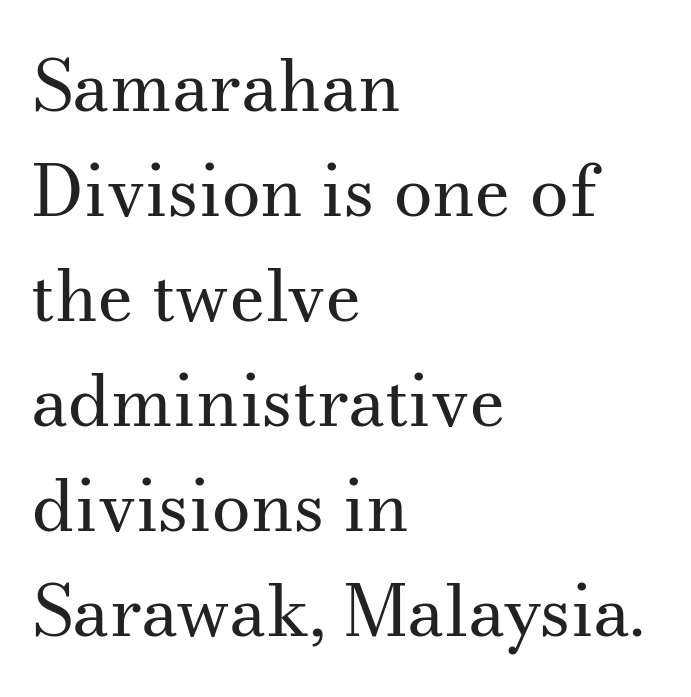
Q: Is the text bold? A: No.
Q: Is the text italic (slanted)? A: No, it is upright.
Q: Is the typeface a serif or a sans-serif typeface? A: Serif.
Q: Is the text underlined? A: No.
Q: How is the paragraph aligned? A: Left-aligned.
Q: Is the spacing between letters normal or unusually wide? A: Normal.
Q: Is the spacing between lines tight, normal or loose? A: Normal.
Q: Width (condensed, normal, or wide)? A: Normal.
Q: Stroke contrast? A: Medium.
Q: x-height? A: Small.
Q: Monospaced? A: No.
